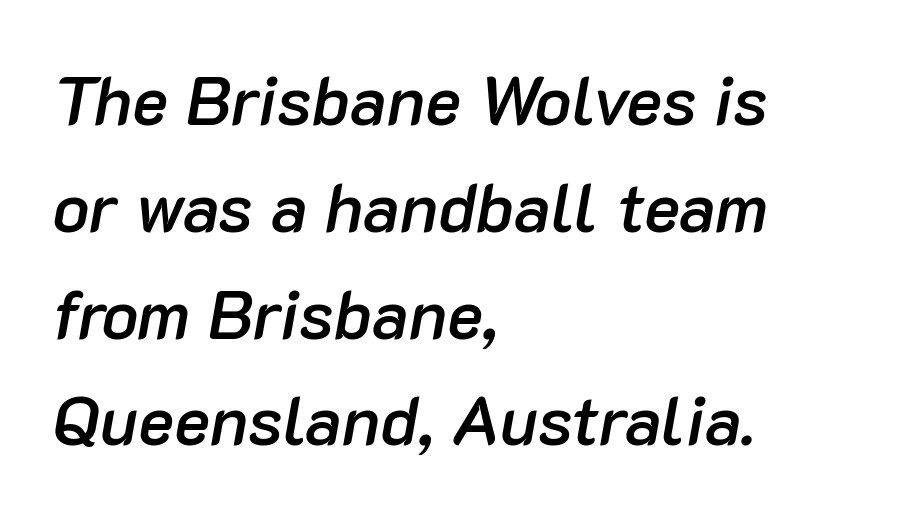
The image shows 68 px semibold type, italic (leaning right); set left-aligned, normal line spacing (1.57x), normal letter spacing, not underlined; low stroke contrast and a medium x-height.
